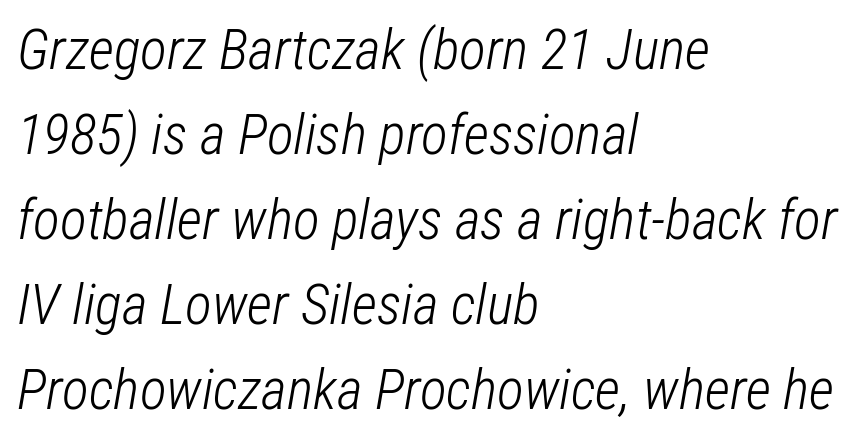
The face used here is rendered with its standard letterfit. The words here are not underlined. All the whitespace from short lines collects on the right. You could not count columns in this text — the font is proportionally spaced.
